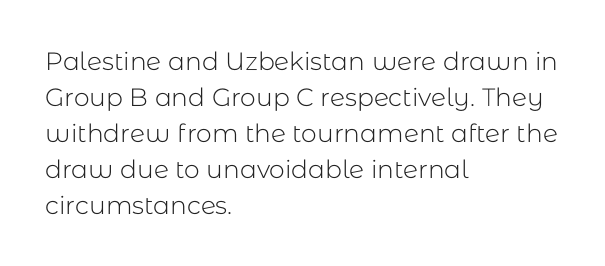
{"italic": "no", "bold": "no", "underline": "no", "align": "left", "line_spacing": "normal", "line_spacing_ratio": 1.44, "letter_spacing": "normal", "letter_spacing_em": 0.0, "glyph_px": 25}
